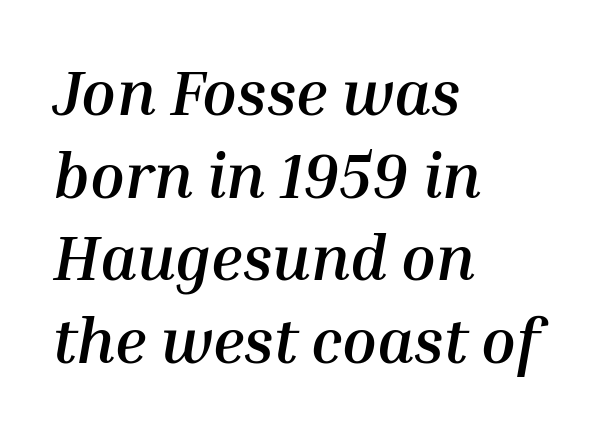
Q: Is the text bold? A: Yes.
Q: Is the text italic (slanted)? A: Yes, it leans right by about 10 degrees.
Q: Is the text underlined? A: No.
Q: How is the paragraph aligned? A: Left-aligned.
Q: Is the spacing between letters normal or unusually wide? A: Normal.
Q: Is the spacing between lines tight, normal or loose? A: Normal.
Q: Width (condensed, normal, or wide)? A: Normal.
Q: Stroke contrast? A: Medium.
Q: x-height? A: Medium.
Q: Monospaced? A: No.
